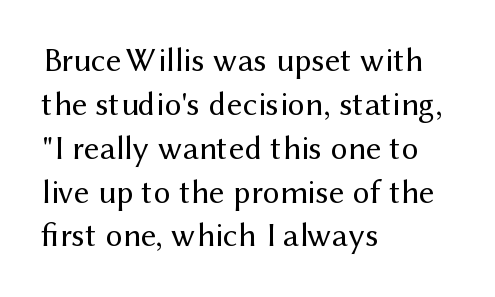
Q: Is the text bold? A: No.
Q: Is the text italic (slanted)? A: No, it is upright.
Q: Is the typeface a serif or a sans-serif typeface? A: Sans-serif.
Q: Is the text underlined? A: No.
Q: How is the paragraph aligned? A: Left-aligned.
Q: Is the spacing between letters normal or unusually wide? A: Normal.
Q: Is the spacing between lines tight, normal or loose? A: Normal.
Q: Width (condensed, normal, or wide)? A: Normal.
Q: Stroke contrast? A: Medium.
Q: x-height? A: Medium.
Q: Monospaced? A: No.
